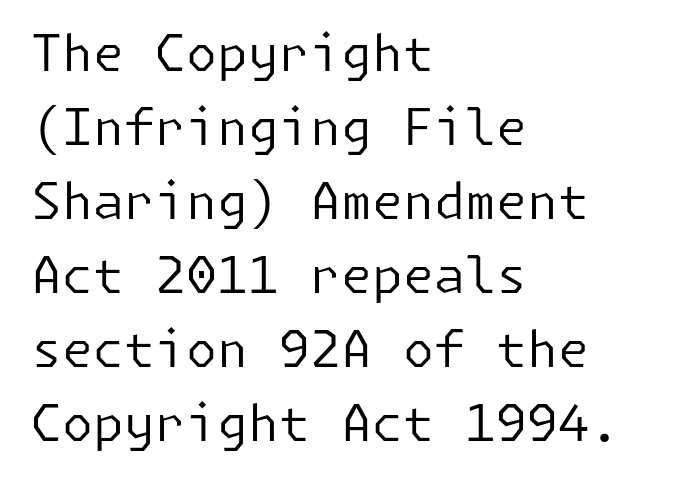
{"serif": "no", "italic": "no", "bold": "no", "weight": "regular", "width": "normal", "stroke_contrast": "low", "x_height": "medium", "underline": "no", "align": "left", "line_spacing": "normal", "line_spacing_ratio": 1.48, "letter_spacing": "normal", "letter_spacing_em": 0.0, "glyph_px": 50}
